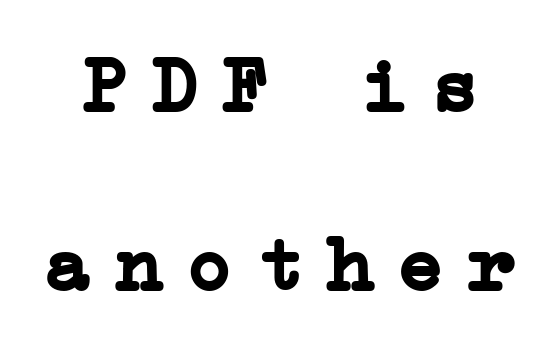
The image shows 78 px semibold serif type, upright; set loose line spacing (2.29x), unusually wide letter spacing (+0.3 em), not underlined; low stroke contrast and a medium x-height.
